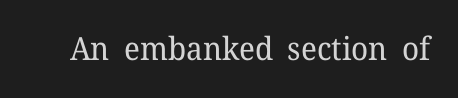
{"serif": "yes", "italic": "no", "bold": "no", "weight": "regular", "width": "normal", "stroke_contrast": "low", "x_height": "medium", "monospaced": "no", "underline": "no", "letter_spacing": "normal", "letter_spacing_em": 0.0, "glyph_px": 32}
